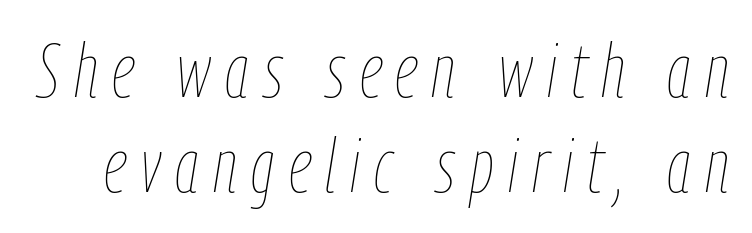
The rendering uses a moderate line-height, typical for paragraphs. There's an unmistakable incline to the writing here. Character widths vary here, with narrow letters taking less room than wide ones. The area under the type is left untouched. This is not heavy type; no bold has been used.
